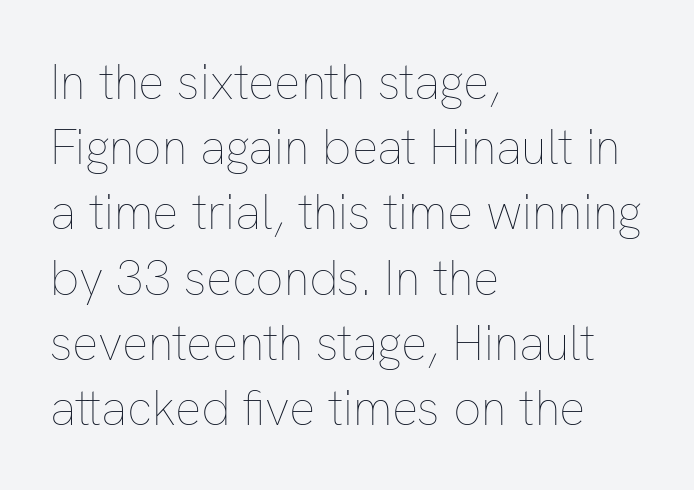
{"italic": "no", "bold": "no", "weight": "thin", "width": "normal", "stroke_contrast": "low", "x_height": "medium", "monospaced": "no", "underline": "no", "align": "left", "line_spacing": "normal", "line_spacing_ratio": 1.33, "letter_spacing": "normal", "letter_spacing_em": 0.0, "glyph_px": 49}
